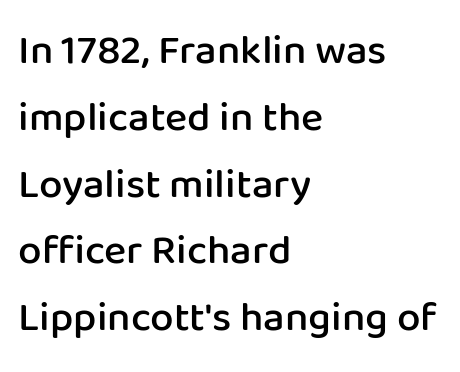
Q: Is the text bold? A: Semi-bold.
Q: Is the text italic (slanted)? A: No, it is upright.
Q: Is the typeface a serif or a sans-serif typeface? A: Sans-serif.
Q: Is the text underlined? A: No.
Q: How is the paragraph aligned? A: Left-aligned.
Q: Is the spacing between letters normal or unusually wide? A: Normal.
Q: Is the spacing between lines tight, normal or loose? A: Normal.
Q: Width (condensed, normal, or wide)? A: Normal.
Q: Stroke contrast? A: Low.
Q: x-height? A: Medium.
Q: Monospaced? A: No.
